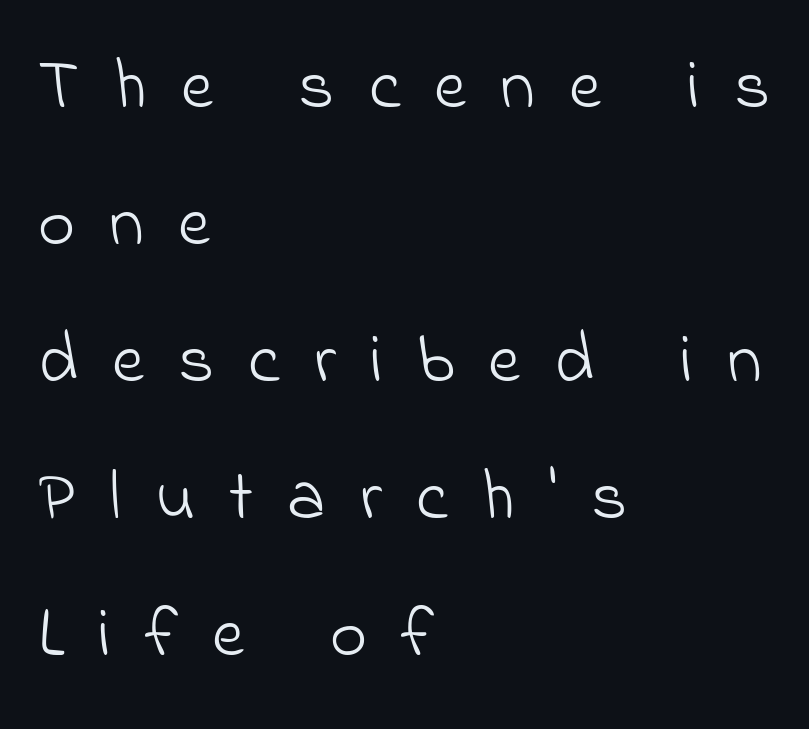
{"serif": "no", "bold": "no", "weight": "light", "width": "normal", "stroke_contrast": "low", "x_height": "small", "monospaced": "no", "underline": "no", "align": "left", "line_spacing": "loose", "line_spacing_ratio": 1.93, "letter_spacing": "wide", "letter_spacing_em": 0.48, "glyph_px": 71}
